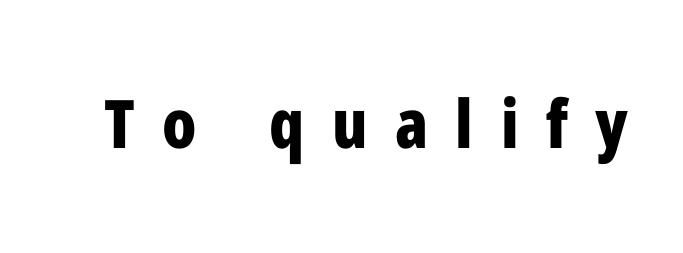
This sample has the flowing, uneven cadence of proportional lettering. The specimen omits any rule beneath the text block's lines. Vertical strokes here are truly vertical. Plenty of ink on the page — the face is bold. Honestly, the letter spacing is so wide it's the main thing you notice. This is sans-serif lettering, the kind often seen on screens and signage.
